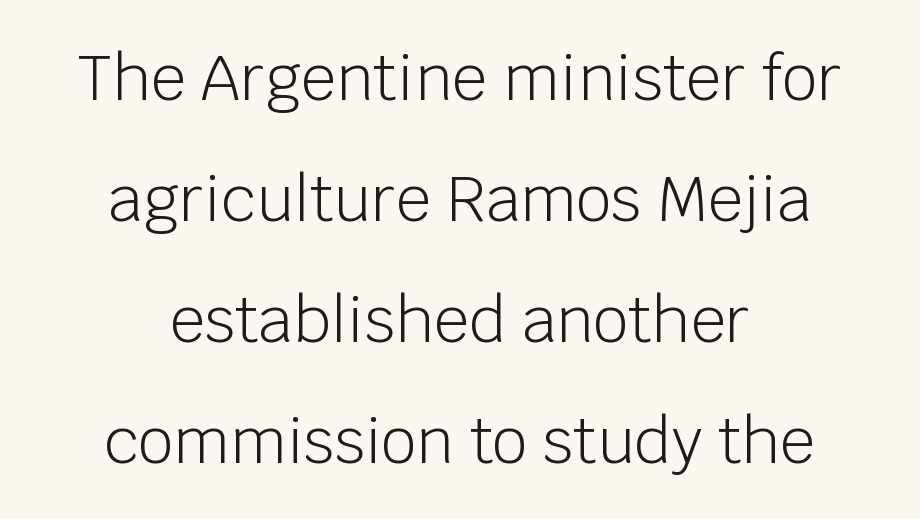
Q: Is the text bold? A: No.
Q: Is the text italic (slanted)? A: No, it is upright.
Q: Is the typeface a serif or a sans-serif typeface? A: Sans-serif.
Q: Is the text underlined? A: No.
Q: How is the paragraph aligned? A: Centered.
Q: Is the spacing between letters normal or unusually wide? A: Normal.
Q: Is the spacing between lines tight, normal or loose? A: Loose.
Q: Width (condensed, normal, or wide)? A: Normal.
Q: Stroke contrast? A: Low.
Q: x-height? A: Large.
Q: Monospaced? A: No.
